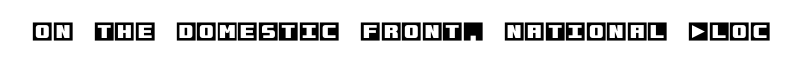
Q: Is the text italic (slanted)? A: No, it is upright.
Q: Is the text underlined? A: No.
Q: Is the spacing between letters normal or unusually wide? A: Normal.
